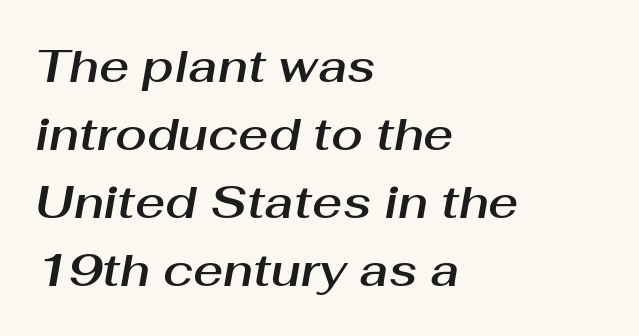
Q: Is the text italic (slanted)? A: Yes, it leans right by about 10 degrees.
Q: Is the text underlined? A: No.
Q: How is the paragraph aligned? A: Left-aligned.
Q: Is the spacing between letters normal or unusually wide? A: Normal.
Q: Is the spacing between lines tight, normal or loose? A: Normal.
Q: Width (condensed, normal, or wide)? A: Normal.
Q: Stroke contrast? A: Medium.
Q: x-height? A: Medium.
Q: Monospaced? A: No.
